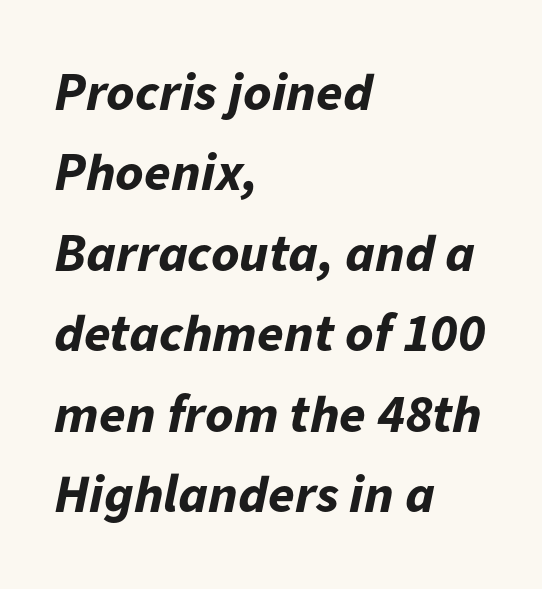
Short and long lines alike share a common starting point at left. The lines sit at an ordinary, default distance from one another. Pretty heavy lettering here — definitely bold. A clean baseline with only descenders dipping below it. Does the lettering tilt? It does — this is italic. You could not count columns in this text — the font is proportionally spaced.
